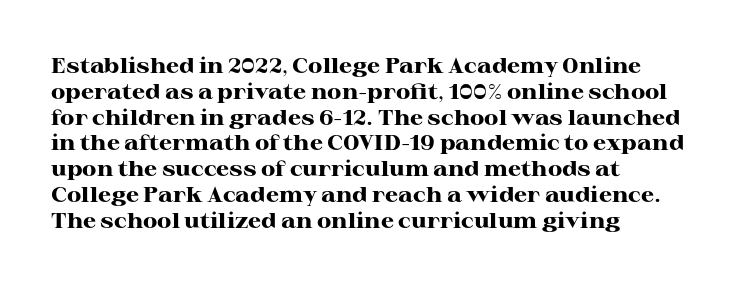
The letters stand upright; this is a roman face. Every row of glyphs begins at an identical x-position on the left. Between one letter and the next there's only the usual sliver of space. Caption: bold face, heavy strokes.
